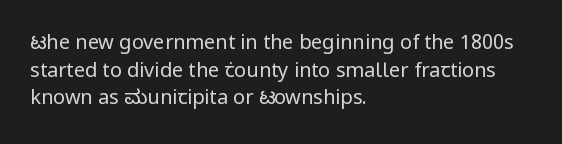
{"italic": "no", "bold": "no", "underline": "no", "align": "left", "line_spacing": "normal", "line_spacing_ratio": 1.38, "letter_spacing": "normal", "letter_spacing_em": 0.0, "glyph_px": 20}
